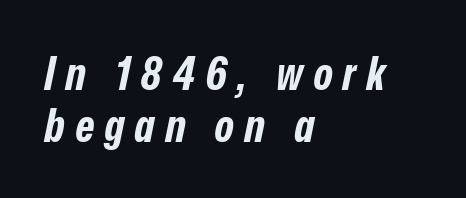
Characters are canted at an angle relative to the baseline's perpendicular. Typeset ragged right — the left edge is the straight one. The letterforms stand isolated, each surrounded by extra space. You'd pick this weight for a headline — it's a proper bold.
